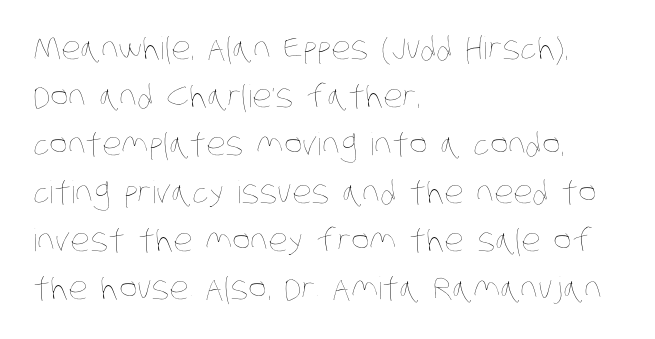
Line starts are locked; line ends wander. You could call the tracking neutral — neither tight nor loose. The words here are not underlined. Compared with a typical body face, this is equally light or lighter still.
